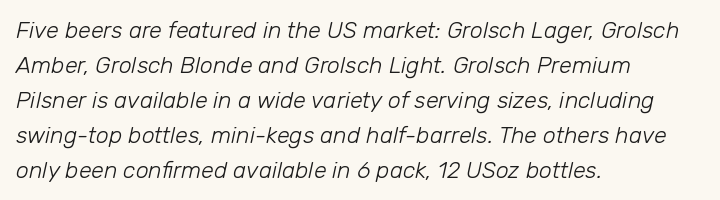
The image shows 23 px text type, italic (leaning right); set left-aligned, normal line spacing (1.52x), normal letter spacing, not underlined.
